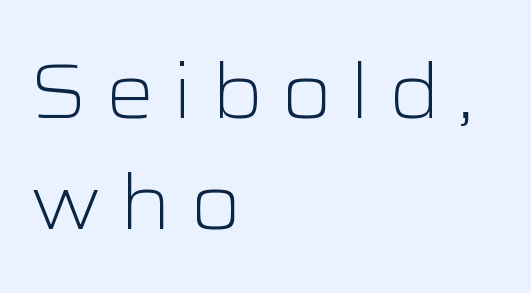
{"serif": "no", "italic": "no", "bold": "no", "weight": "light", "width": "wide", "stroke_contrast": "low", "x_height": "medium", "monospaced": "no", "underline": "no", "align": "left", "line_spacing": "normal", "line_spacing_ratio": 1.44, "letter_spacing": "wide", "letter_spacing_em": 0.23, "glyph_px": 77}
